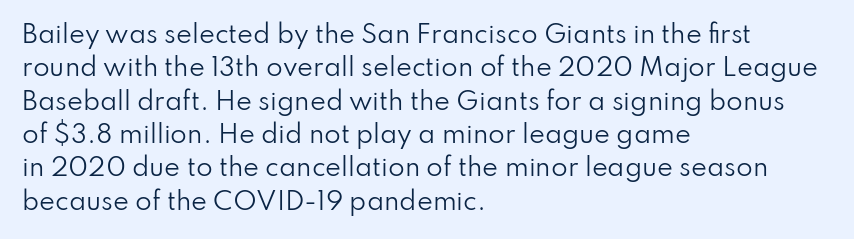
The image shows 24 px text type, upright; set left-aligned, normal line spacing (1.39x), normal letter spacing, not underlined.
